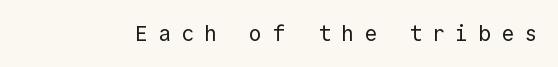
Q: Is the text bold? A: No.
Q: Is the text italic (slanted)? A: No, it is upright.
Q: Is the text underlined? A: No.
Q: Is the spacing between letters normal or unusually wide? A: Unusually wide.
